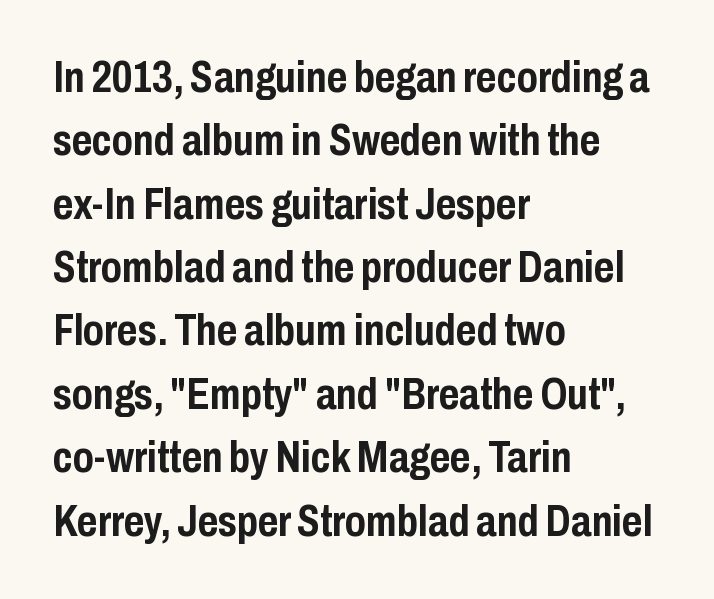
Q: Is the text bold? A: Yes.
Q: Is the text italic (slanted)? A: No, it is upright.
Q: Is the typeface a serif or a sans-serif typeface? A: Sans-serif.
Q: Is the text underlined? A: No.
Q: How is the paragraph aligned? A: Left-aligned.
Q: Is the spacing between letters normal or unusually wide? A: Normal.
Q: Is the spacing between lines tight, normal or loose? A: Normal.
Q: Width (condensed, normal, or wide)? A: Condensed.
Q: Stroke contrast? A: Low.
Q: x-height? A: Medium.
Q: Monospaced? A: No.
